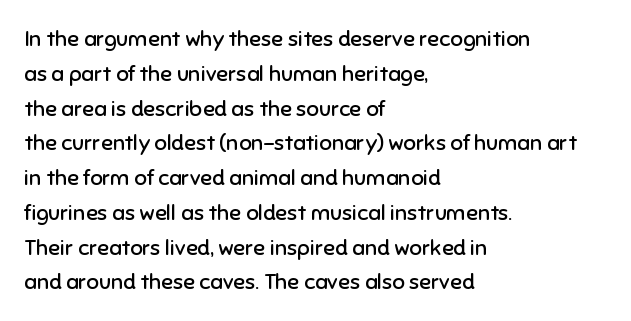
All the whitespace from short lines collects on the right. No extra tracking has been applied to these lines. Characters remain perfectly vertical along every line. The space beneath each line is pristine and unruled. Vertical stems look standard width or narrower in stroke.
